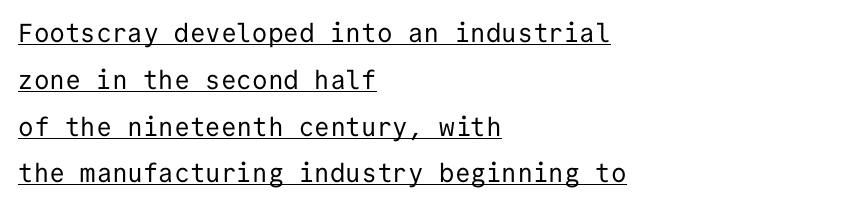
{"italic": "no", "bold": "no", "underline": "yes", "align": "left", "line_spacing_ratio": 1.8, "letter_spacing": "normal", "letter_spacing_em": 0.0, "glyph_px": 26}
